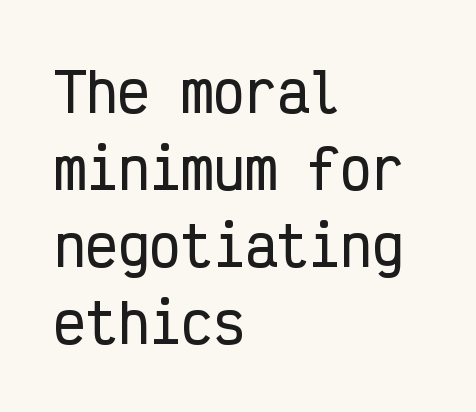
Q: Is the text italic (slanted)? A: No, it is upright.
Q: Is the typeface a serif or a sans-serif typeface? A: Sans-serif.
Q: Is the text underlined? A: No.
Q: How is the paragraph aligned? A: Left-aligned.
Q: Is the spacing between letters normal or unusually wide? A: Normal.
Q: Is the spacing between lines tight, normal or loose? A: Normal.
Q: Width (condensed, normal, or wide)? A: Condensed.
Q: Stroke contrast? A: Low.
Q: x-height? A: Medium.
Q: Monospaced? A: Yes.
